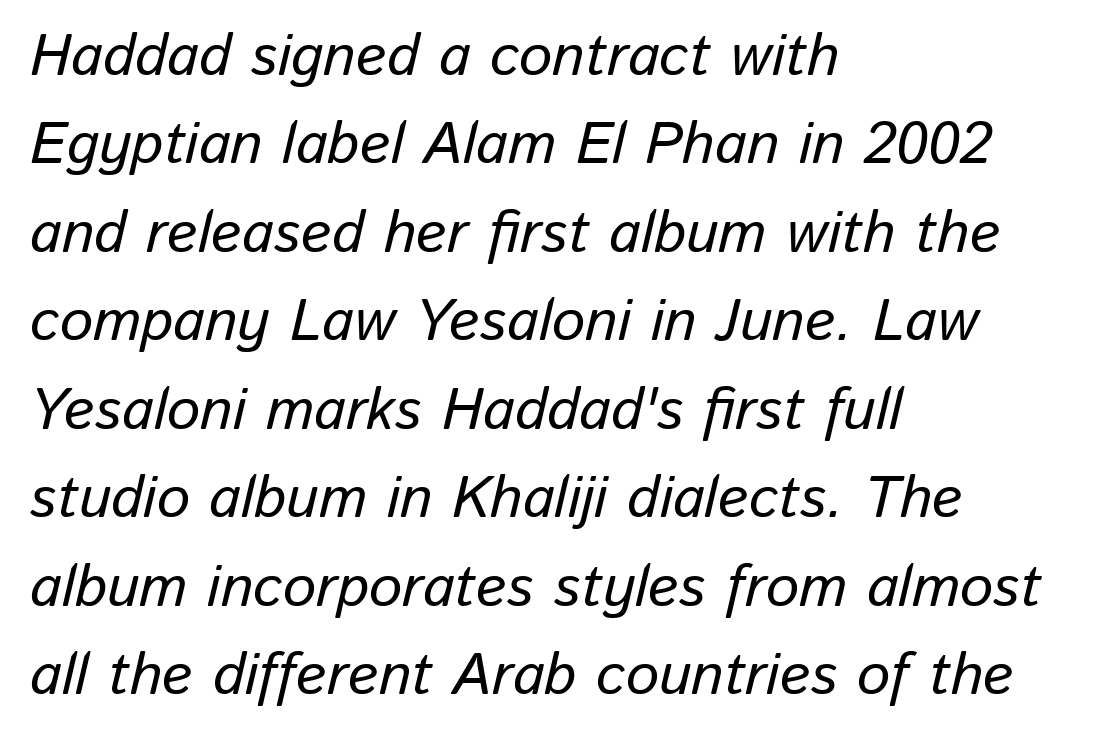
Note the varied advance widths — an 'i' is clearly narrower than an 'm'. Does the copy run flush right? No — it runs flush left. Horizontal bands of white between lines are of average thickness. In terms of letterspacing, this is plain default setting. An italicized treatment has been applied to the whole sample.
